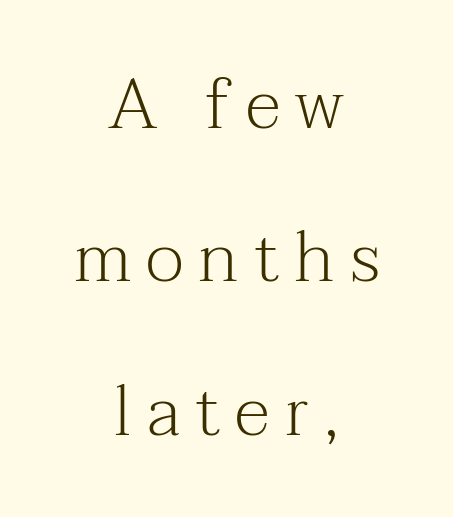
Q: Is the text bold? A: No.
Q: Is the text italic (slanted)? A: No, it is upright.
Q: Is the typeface a serif or a sans-serif typeface? A: Serif.
Q: Is the text underlined? A: No.
Q: How is the paragraph aligned? A: Centered.
Q: Is the spacing between letters normal or unusually wide? A: Unusually wide.
Q: Is the spacing between lines tight, normal or loose? A: Loose.
Q: Width (condensed, normal, or wide)? A: Normal.
Q: Stroke contrast? A: Medium.
Q: x-height? A: Medium.
Q: Monospaced? A: No.
